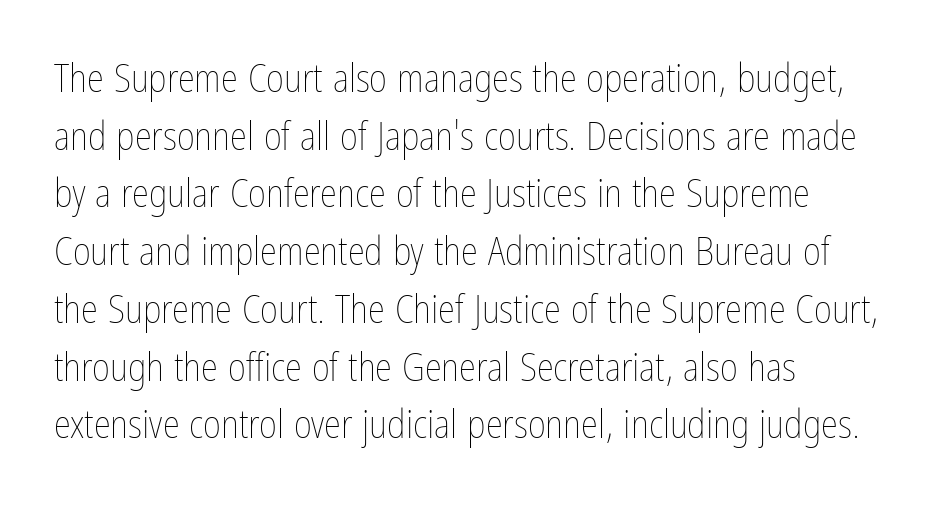
Successive baselines arrive at the customary interval. Is the type heavy? It reads as light-to-regular instead. Decoration check: the copy has no underline. The gaps between neighbouring characters are ordinary and unremarkable.
